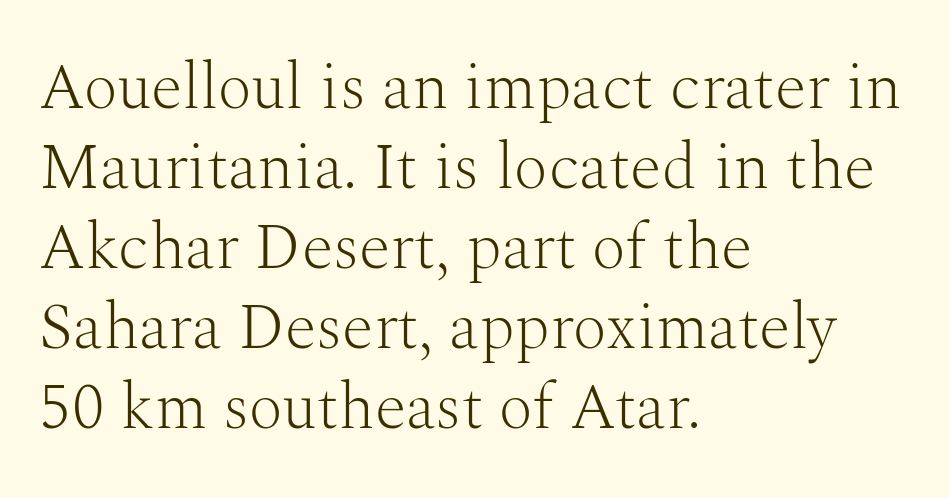
Q: Is the text bold? A: No.
Q: Is the text italic (slanted)? A: No, it is upright.
Q: Is the typeface a serif or a sans-serif typeface? A: Serif.
Q: Is the text underlined? A: No.
Q: How is the paragraph aligned? A: Left-aligned.
Q: Is the spacing between letters normal or unusually wide? A: Normal.
Q: Width (condensed, normal, or wide)? A: Normal.
Q: Stroke contrast? A: Medium.
Q: x-height? A: Medium.
Q: Monospaced? A: No.
